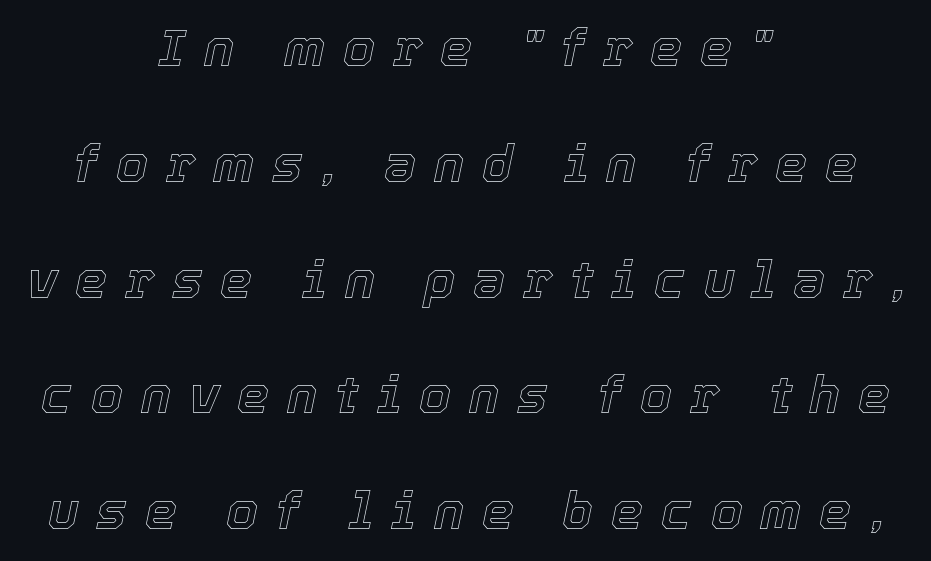
{"italic": "yes", "lean": "right", "slant_degrees": 12, "width": "normal", "x_height": "medium", "monospaced": "no", "underline": "no", "align": "center", "line_spacing": "loose", "line_spacing_ratio": 2.27, "letter_spacing": "wide", "letter_spacing_em": 0.35, "glyph_px": 51}
